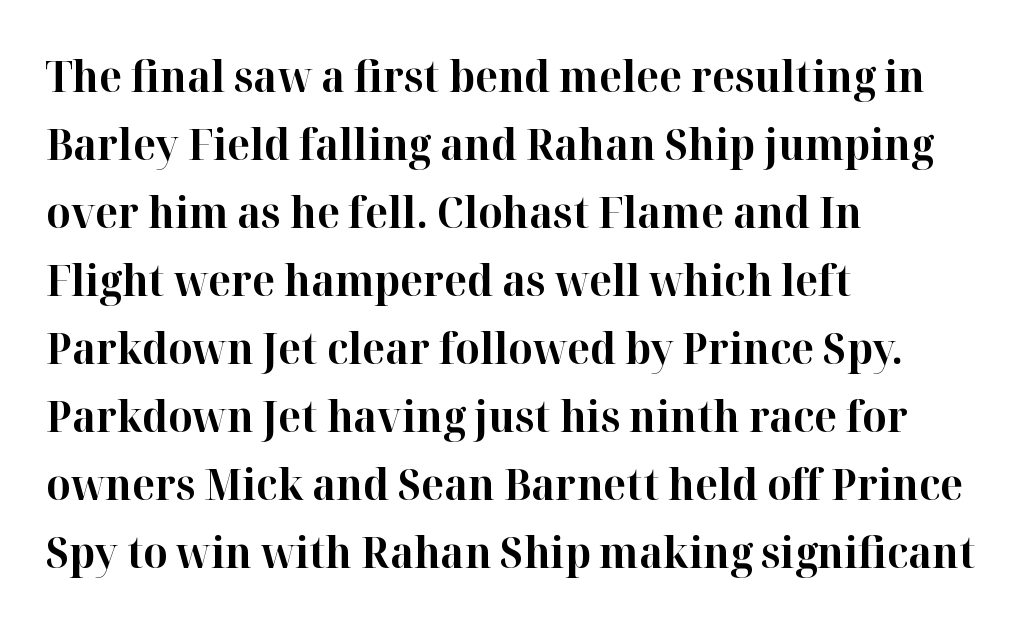
Q: Is the text bold? A: Yes.
Q: Is the text italic (slanted)? A: No, it is upright.
Q: Is the typeface a serif or a sans-serif typeface? A: Serif.
Q: Is the text underlined? A: No.
Q: How is the paragraph aligned? A: Left-aligned.
Q: Is the spacing between letters normal or unusually wide? A: Normal.
Q: Is the spacing between lines tight, normal or loose? A: Normal.
Q: Width (condensed, normal, or wide)? A: Normal.
Q: Stroke contrast? A: High.
Q: x-height? A: Medium.
Q: Monospaced? A: No.
